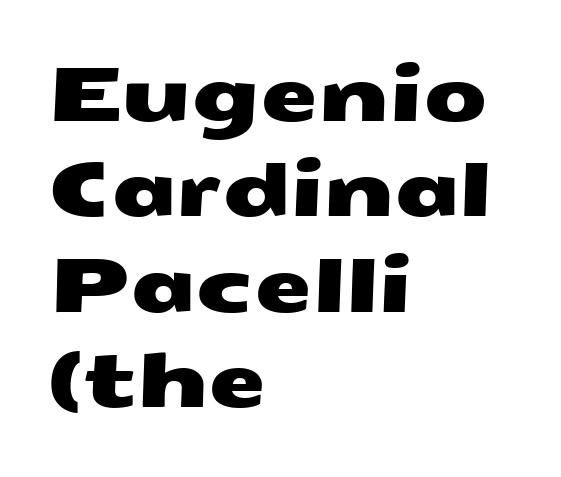
Each new line begins a customary step beneath the previous one. Think of a printed novel: that variable character pitch is what you see here. The passage shown is not underscored anywhere. Caption: multi-line text, flush left, ragged right.
